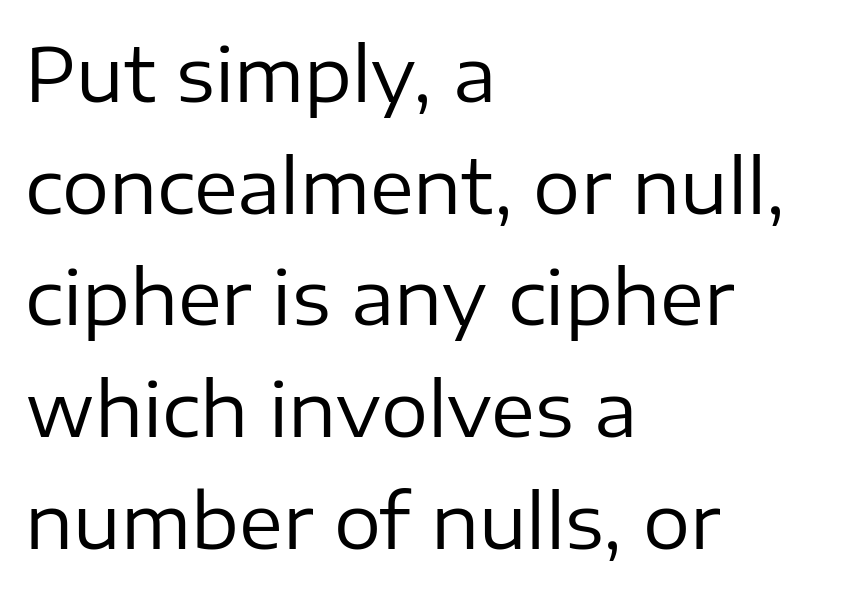
The image shows 74 px regular-weight sans-serif type, upright; set left-aligned, normal line spacing (1.51x), normal letter spacing, not underlined; low stroke contrast and a medium x-height.
